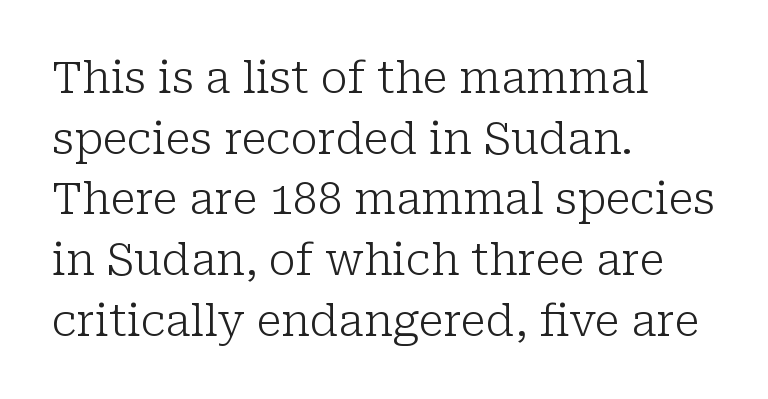
Q: Is the text bold? A: No.
Q: Is the text italic (slanted)? A: No, it is upright.
Q: Is the typeface a serif or a sans-serif typeface? A: Serif.
Q: Is the text underlined? A: No.
Q: How is the paragraph aligned? A: Left-aligned.
Q: Is the spacing between letters normal or unusually wide? A: Normal.
Q: Is the spacing between lines tight, normal or loose? A: Normal.
Q: Width (condensed, normal, or wide)? A: Normal.
Q: Stroke contrast? A: Low.
Q: x-height? A: Medium.
Q: Monospaced? A: No.
